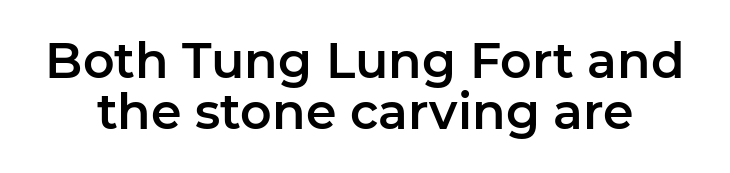
The type is set solid horizontally, with unmodified tracking. Proportional: the letters do not fall into vertical columns. The font's upright variant was chosen for this text. A bare baseline throughout the passage.
